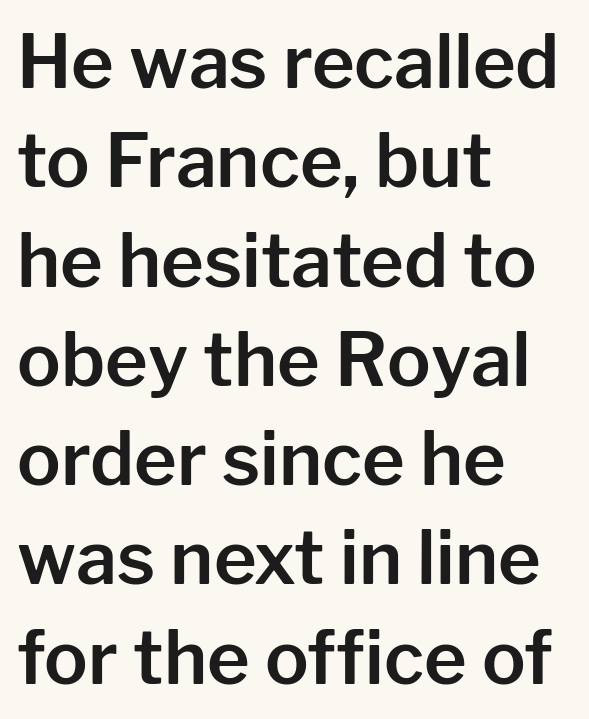
Q: Is the text italic (slanted)? A: No, it is upright.
Q: Is the typeface a serif or a sans-serif typeface? A: Sans-serif.
Q: Is the text underlined? A: No.
Q: How is the paragraph aligned? A: Left-aligned.
Q: Is the spacing between letters normal or unusually wide? A: Normal.
Q: Is the spacing between lines tight, normal or loose? A: Normal.
Q: Width (condensed, normal, or wide)? A: Normal.
Q: Stroke contrast? A: Low.
Q: x-height? A: Medium.
Q: Monospaced? A: No.
